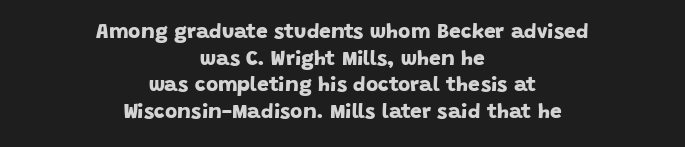
Q: Is the text bold? A: Yes.
Q: Is the text underlined? A: No.
Q: How is the paragraph aligned? A: Centered.
Q: Is the spacing between letters normal or unusually wide? A: Normal.
Q: Is the spacing between lines tight, normal or loose? A: Normal.
